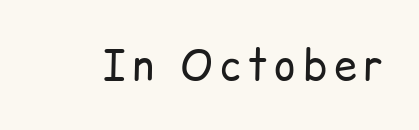
The image shows 41 px regular-weight sans-serif type, upright; set not underlined; low stroke contrast and a medium x-height.
